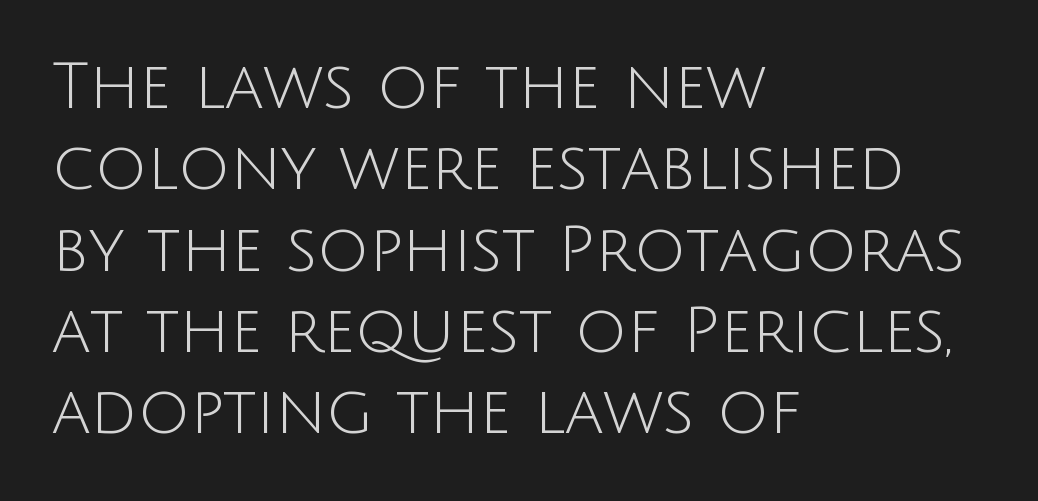
{"serif": "no", "italic": "no", "bold": "no", "weight": "light", "width": "normal", "stroke_contrast": "low", "x_height": "large", "monospaced": "no", "underline": "no", "align": "left", "line_spacing": "normal", "line_spacing_ratio": 1.27, "letter_spacing": "normal", "letter_spacing_em": 0.0, "glyph_px": 64}
